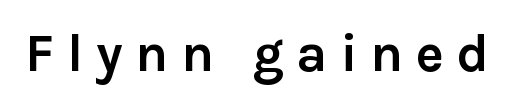
The face used here is rendered with a markedly widened letterfit. The glyphs are unaccompanied by any horizontal stroke below them. The face used here is proportionally spaced, like ordinary book or web type. Is the type bold? Yes — the strokes are clearly thick and heavy.
